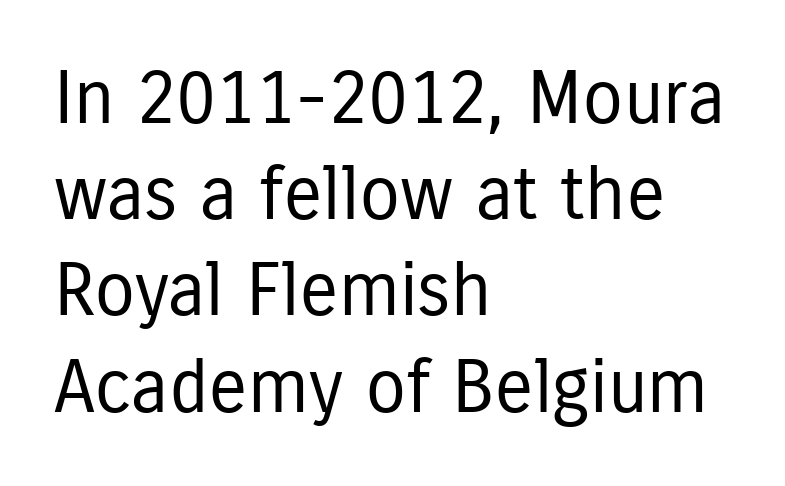
Q: Is the text bold? A: No.
Q: Is the text italic (slanted)? A: No, it is upright.
Q: Is the typeface a serif or a sans-serif typeface? A: Sans-serif.
Q: Is the text underlined? A: No.
Q: How is the paragraph aligned? A: Left-aligned.
Q: Is the spacing between letters normal or unusually wide? A: Normal.
Q: Is the spacing between lines tight, normal or loose? A: Normal.
Q: Width (condensed, normal, or wide)? A: Condensed.
Q: Stroke contrast? A: Low.
Q: x-height? A: Medium.
Q: Monospaced? A: No.
